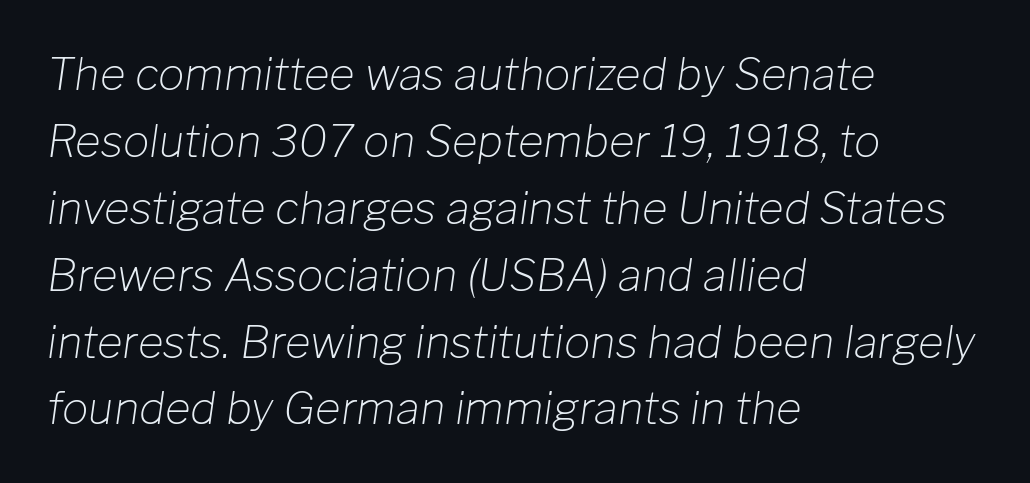
{"italic": "yes", "lean": "right", "slant_degrees": 8, "bold": "no", "weight": "light", "width": "normal", "stroke_contrast": "low", "x_height": "medium", "monospaced": "no", "underline": "no", "align": "left", "line_spacing": "normal", "line_spacing_ratio": 1.52, "letter_spacing": "normal", "letter_spacing_em": 0.0, "glyph_px": 44}
